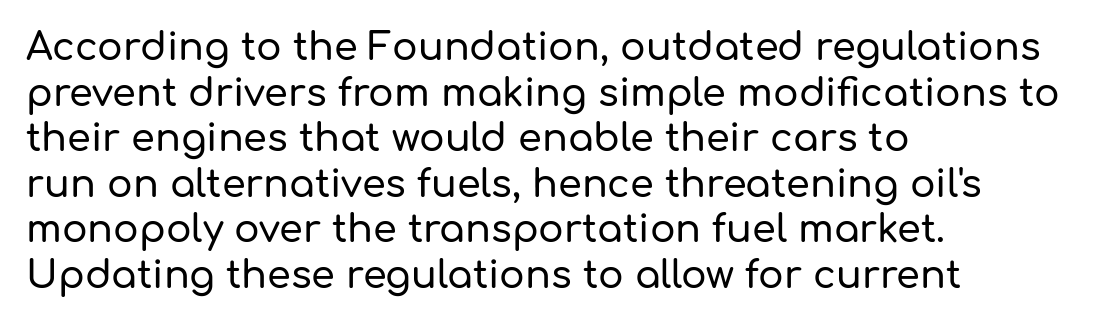
{"serif": "no", "italic": "no", "width": "normal", "stroke_contrast": "low", "x_height": "medium", "monospaced": "no", "underline": "no", "align": "left", "line_spacing_ratio": 1.2, "letter_spacing": "normal", "letter_spacing_em": 0.0, "glyph_px": 38}
